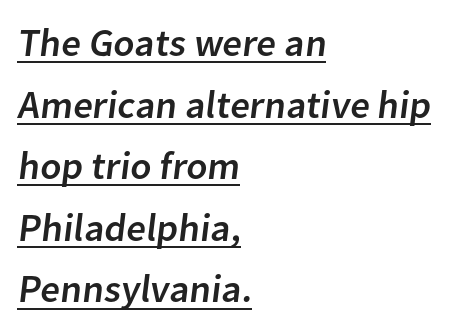
Interline gaps are of average width in this sample. Here the designer chose a conventional face with non-uniform glyph widths. Beneath each row of characters lies a ruled line. Does the copy run flush right? No — it runs flush left. This rendering leaves character spacing at its baseline value.
